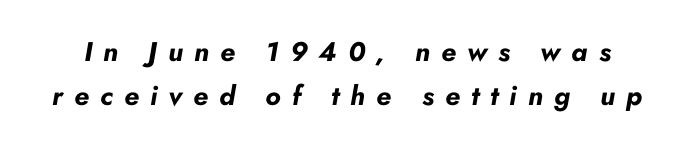
The image shows 27 px bold type, italic (leaning right); set normal line spacing (1.64x), unusually wide letter spacing (+0.41 em), not underlined.
